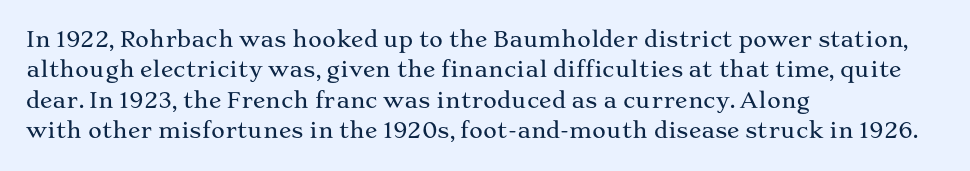
{"italic": "no", "underline": "no", "align": "left", "line_spacing": "normal", "line_spacing_ratio": 1.45, "letter_spacing": "normal", "letter_spacing_em": 0.0, "glyph_px": 21}
